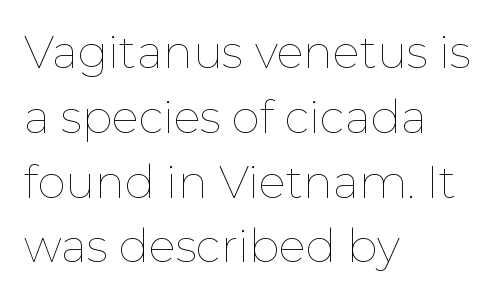
The image shows 45 px thin type, upright; set left-aligned, normal line spacing (1.44x), normal letter spacing, not underlined; low stroke contrast and a medium x-height.
